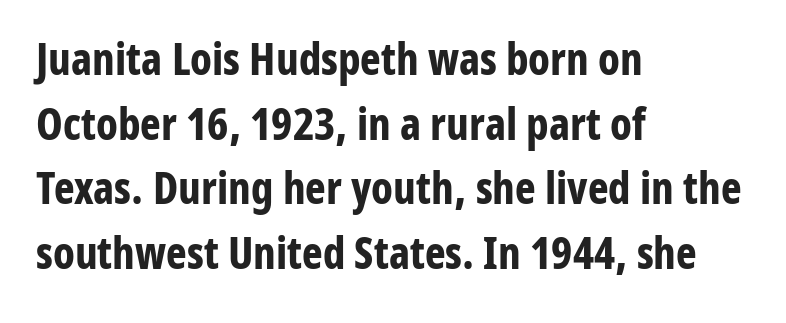
The image shows 44 px bold, condensed sans-serif type, upright; set left-aligned, normal line spacing (1.47x), normal letter spacing, not underlined; low stroke contrast and a medium x-height.
